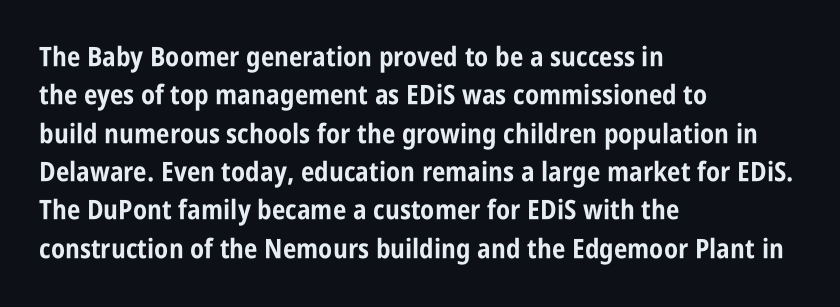
The image shows 27 px bold type, upright; set left-aligned, normal line spacing (1.42x), normal letter spacing, not underlined.
